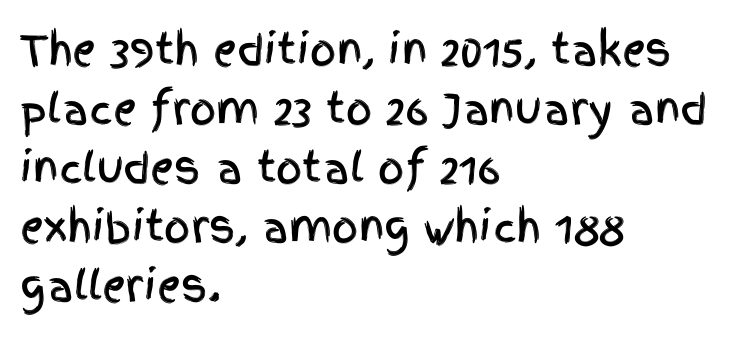
{"serif": "no", "italic": "no", "width": "condensed", "x_height": "large", "monospaced": "no", "underline": "no", "align": "left", "line_spacing": "normal", "line_spacing_ratio": 1.44, "letter_spacing": "normal", "letter_spacing_em": 0.0, "glyph_px": 41}
